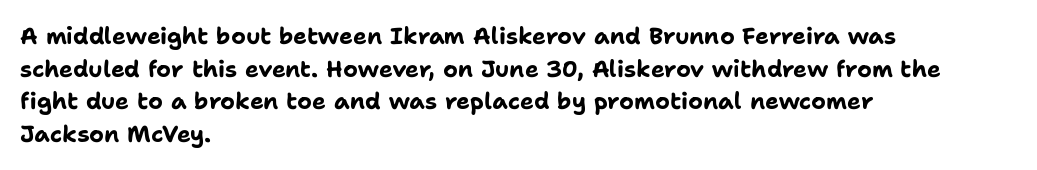
The image shows 23 px bold type, upright; set left-aligned, normal line spacing (1.42x), normal letter spacing, not underlined.
